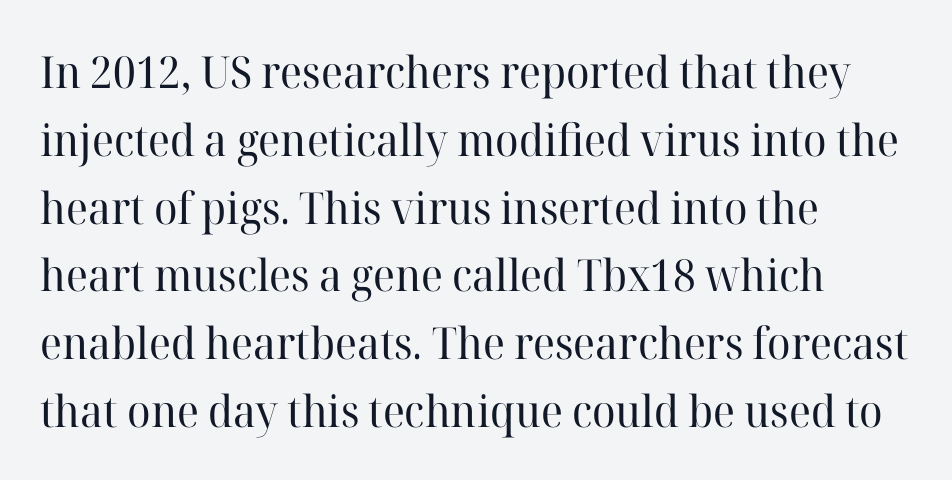
Each line starts at the same left margin while the right side varies. Baseline-to-baseline distance is the conventional proportion of letter height. The tracking reads as untouched default to a designer's eye. Character widths vary here, with narrow letters taking less room than wide ones. Lines of text with bare space underneath.
